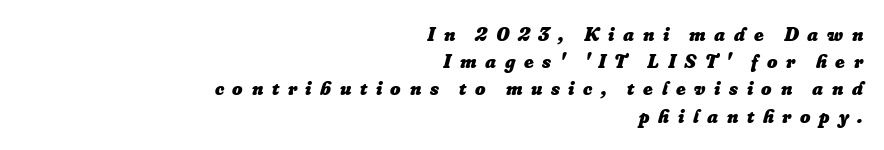
The image shows 20 px bold type, italic (leaning right); set right-aligned, normal line spacing (1.36x), unusually wide letter spacing (+0.43 em), not underlined.
